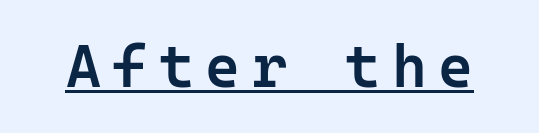
{"serif": "no", "italic": "no", "bold": "semi", "weight": "semibold", "width": "normal", "stroke_contrast": "low", "x_height": "medium", "underline": "yes", "glyph_px": 60}
